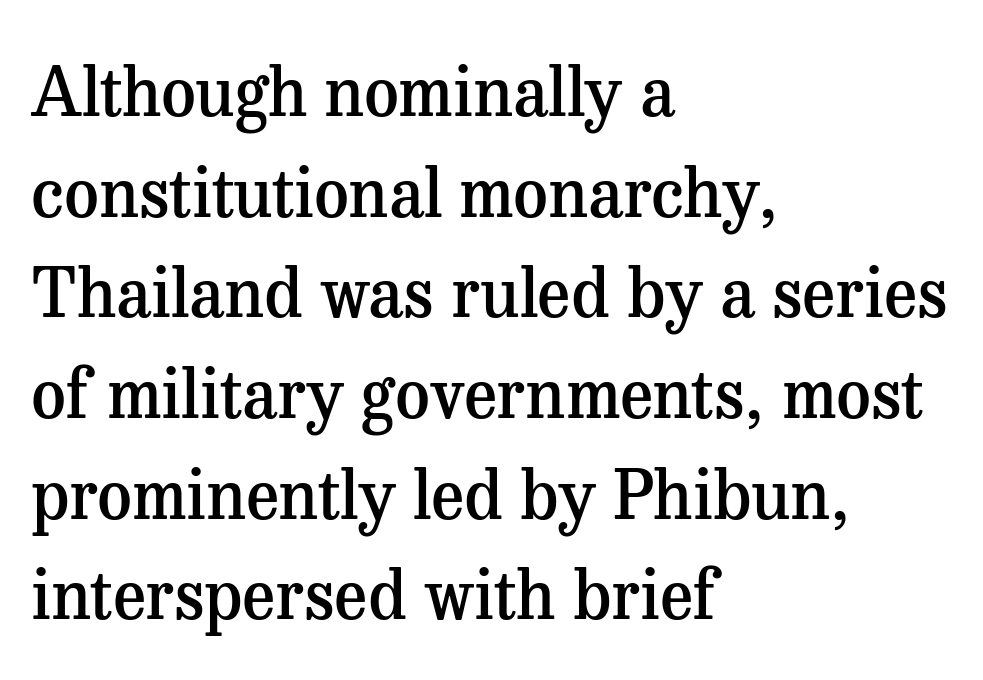
{"serif": "yes", "italic": "no", "bold": "semi", "weight": "semibold", "width": "normal", "stroke_contrast": "medium", "x_height": "medium", "monospaced": "no", "underline": "no", "align": "left", "line_spacing": "normal", "line_spacing_ratio": 1.48, "letter_spacing": "normal", "letter_spacing_em": 0.0, "glyph_px": 68}
